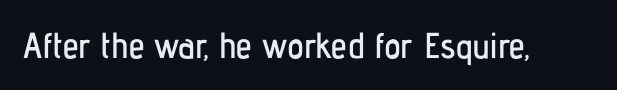
The image shows 36 px condensed sans-serif type, upright; set normal letter spacing, not underlined; low stroke contrast and a medium x-height.
